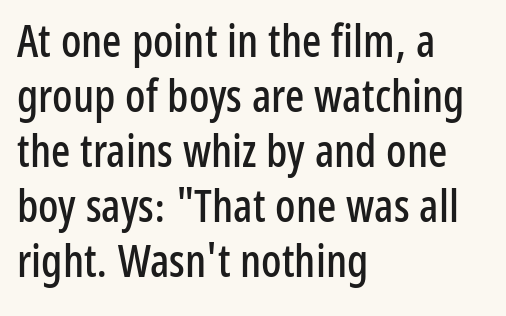
Q: Is the text italic (slanted)? A: No, it is upright.
Q: Is the typeface a serif or a sans-serif typeface? A: Sans-serif.
Q: Is the text underlined? A: No.
Q: How is the paragraph aligned? A: Left-aligned.
Q: Is the spacing between letters normal or unusually wide? A: Normal.
Q: Width (condensed, normal, or wide)? A: Condensed.
Q: Stroke contrast? A: Low.
Q: x-height? A: Medium.
Q: Monospaced? A: No.
